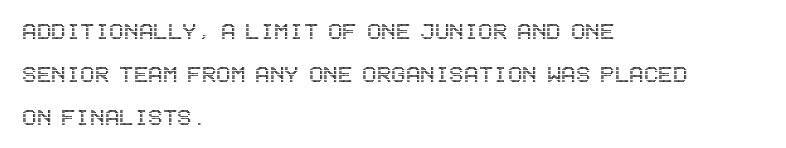
Anything drawn beneath the words? Only blank space. In terms of letterspacing, this is plain default setting. No italicization has been applied; the sample stays upright. The block of text has a typical density, with ordinary space between rows. Horizontal alignment here is leftward, the default for most running prose.
